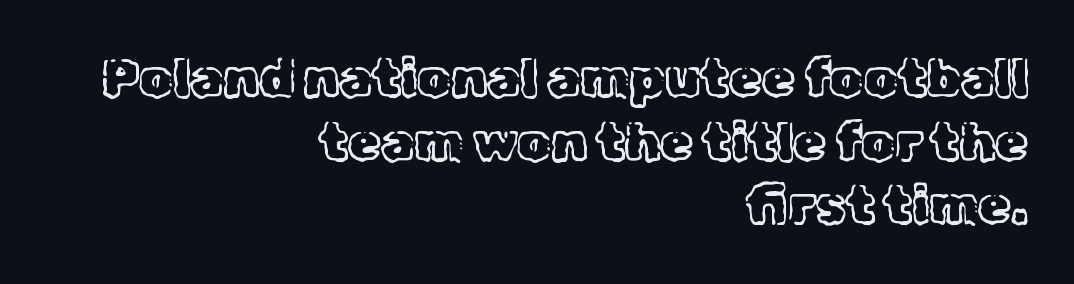
The image shows 53 px light serif type, upright; set right-aligned, line spacing 1.2x, normal letter spacing, not underlined; a medium x-height.
